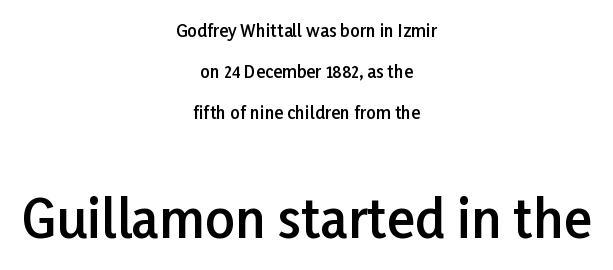
{"serif": "no", "italic": "no", "bold": "semi", "weight": "semibold", "width": "normal", "stroke_contrast": "low", "x_height": "medium", "monospaced": "no", "underline": "no", "align": "center", "line_spacing": "loose", "line_spacing_ratio": 2.4, "letter_spacing": "normal", "letter_spacing_em": 0.0, "larger_block": "second", "size_ratio": 3.06, "glyph_px": 52}
